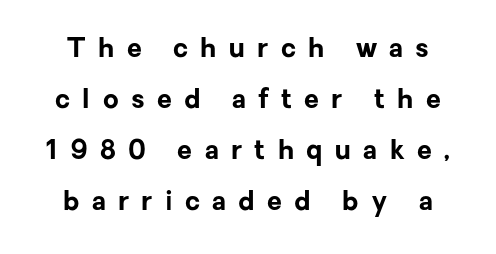
The line texture is sparse and dotted thanks to wide tracking. As a designer I'd log this as weight 700, bold. Decoration check: the copy has no underline. The type sits square on the baseline with zero lean.
